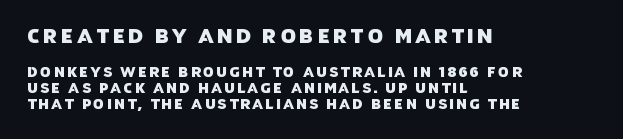
{"underline": "no", "align": "left", "line_spacing": "tight", "line_spacing_ratio": 1.12, "larger_block": "first", "size_ratio": 1.43, "glyph_px": 20}
